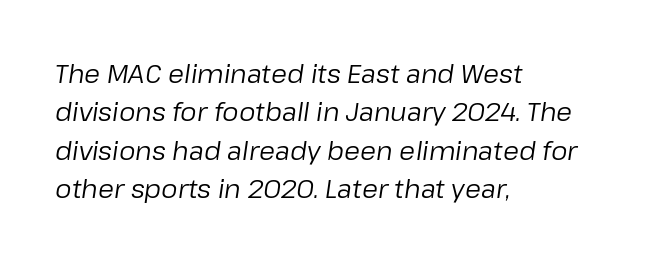
The image shows 26 px text type, italic (leaning right); set left-aligned, normal line spacing (1.48x), normal letter spacing, not underlined.
